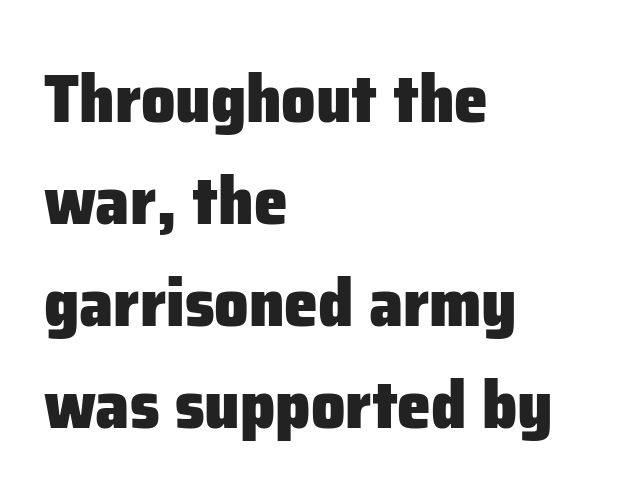
The image shows 68 px heavy sans-serif type, upright; set left-aligned, normal line spacing (1.5x), normal letter spacing, not underlined; low stroke contrast and a medium x-height.
